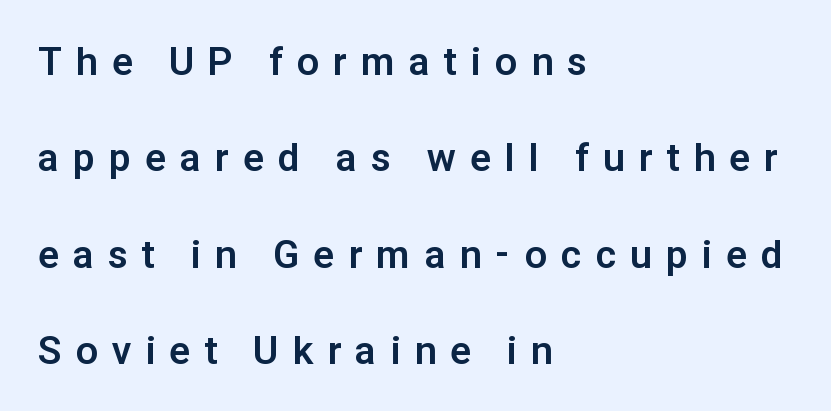
Q: Is the text bold? A: Yes.
Q: Is the text italic (slanted)? A: No, it is upright.
Q: Is the typeface a serif or a sans-serif typeface? A: Sans-serif.
Q: Is the text underlined? A: No.
Q: How is the paragraph aligned? A: Left-aligned.
Q: Is the spacing between letters normal or unusually wide? A: Unusually wide.
Q: Is the spacing between lines tight, normal or loose? A: Loose.
Q: Width (condensed, normal, or wide)? A: Normal.
Q: Stroke contrast? A: Low.
Q: x-height? A: Medium.
Q: Monospaced? A: No.
